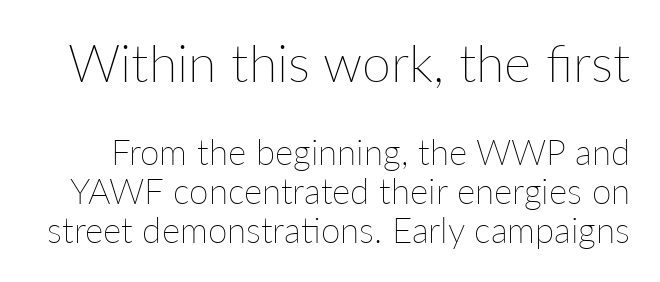
The image shows 52 px thin type, upright; set tight line spacing (1.12x), normal letter spacing, not underlined; the first (top) block is 1.49x larger; low stroke contrast and a medium x-height.
